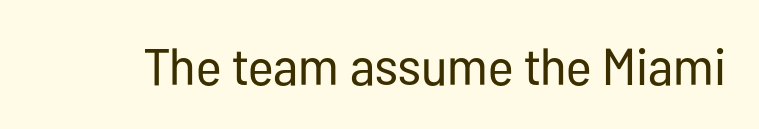
Q: Is the text bold? A: No.
Q: Is the text italic (slanted)? A: No, it is upright.
Q: Is the typeface a serif or a sans-serif typeface? A: Sans-serif.
Q: Is the text underlined? A: No.
Q: Is the spacing between letters normal or unusually wide? A: Normal.
Q: Width (condensed, normal, or wide)? A: Condensed.
Q: Stroke contrast? A: Low.
Q: x-height? A: Medium.
Q: Monospaced? A: No.
